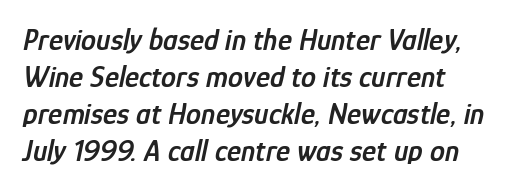
Rule under the text: the space is simply empty. Moderately thickened strokes mark this as semibold type. The typesetter chose a ragged-right arrangement here. There is no visible air inserted between adjacent glyphs. You can tell it's italic because the verticals aren't actually vertical. Here the designer chose a conventional face with non-uniform glyph widths.
